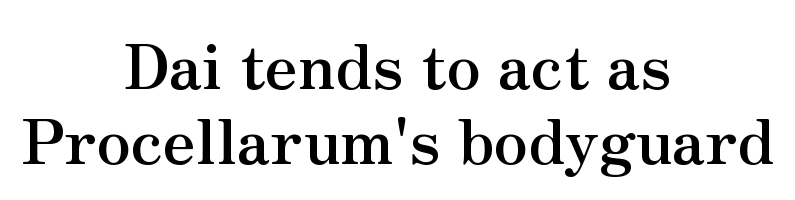
The image shows 62 px semibold serif type, upright; set centered, line spacing 1.21x, normal letter spacing, not underlined; medium stroke contrast and a small x-height.
